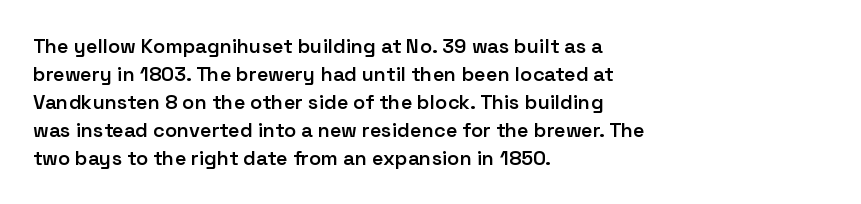
{"italic": "no", "bold": "semi", "underline": "no", "align": "left", "line_spacing": "normal", "line_spacing_ratio": 1.4, "letter_spacing": "normal", "letter_spacing_em": 0.0, "glyph_px": 20}
